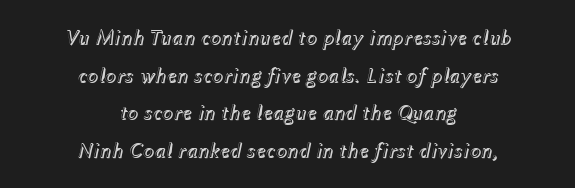
Q: Is the text italic (slanted)? A: Yes, it leans right by about 12 degrees.
Q: Is the text underlined? A: No.
Q: How is the paragraph aligned? A: Centered.
Q: Is the spacing between letters normal or unusually wide? A: Normal.
